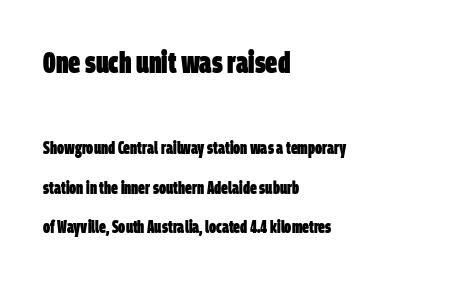
Q: Is the text bold? A: Yes.
Q: Is the typeface a serif or a sans-serif typeface? A: Sans-serif.
Q: Is the text underlined? A: No.
Q: How is the paragraph aligned? A: Left-aligned.
Q: Is the spacing between letters normal or unusually wide? A: Normal.
Q: Is the spacing between lines tight, normal or loose? A: Loose.
Q: Which block of text is set in a larger size, the first (top) or the second (bottom)? A: The first (top) one.
Q: Width (condensed, normal, or wide)? A: Condensed.
Q: Stroke contrast? A: Low.
Q: x-height? A: Large.
Q: Monospaced? A: No.
